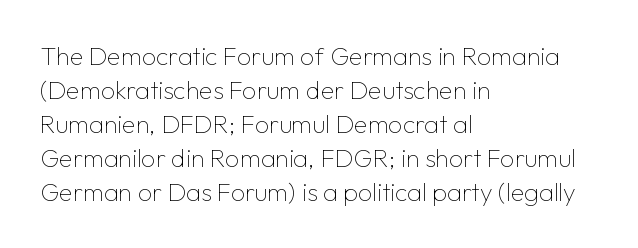
A normal amount of white space separates one row of letters from the next. Honestly, the letter spacing is just normal — you wouldn't notice it. The font's upright variant was chosen for this text. Is this a heavy cut? Hardly; it is regular or lighter. Caption: multi-line text, flush left, ragged right.
